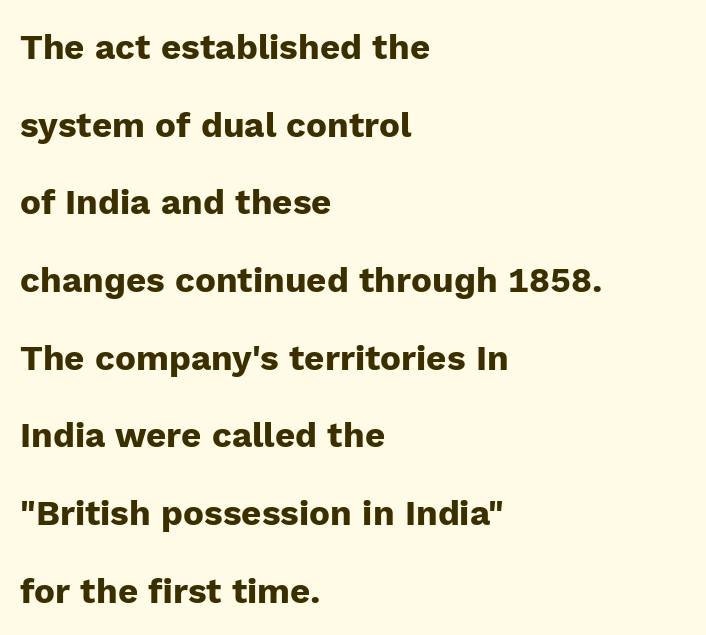
{"serif": "no", "italic": "no", "bold": "yes", "weight": "heavy", "width": "normal", "stroke_contrast": "low", "x_height": "medium", "monospaced": "no", "underline": "no", "align": "left", "line_spacing": "loose", "line_spacing_ratio": 2.22, "letter_spacing": "normal", "letter_spacing_em": 0.0, "glyph_px": 35}
